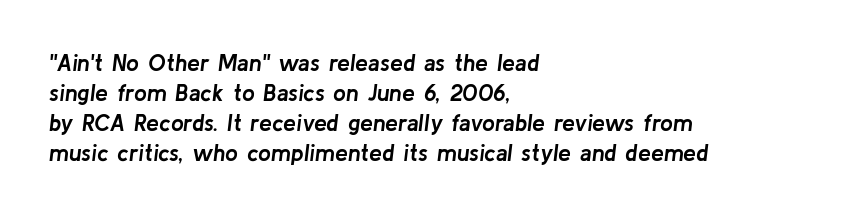
{"italic": "yes", "lean": "right", "slant_degrees": 8, "bold": "yes", "underline": "no", "align": "left", "line_spacing": "normal", "line_spacing_ratio": 1.31, "letter_spacing": "normal", "letter_spacing_em": 0.0, "glyph_px": 23}
